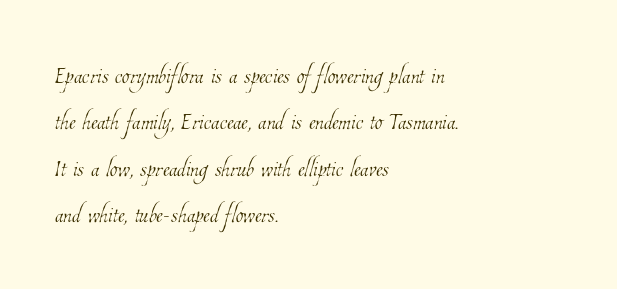
The horizontal fit of the characters is conventional and even. The letters look calm and open, with moderate or lighter stems. The passage shown is typed in a proportional face where columns would drift. Short and long lines alike share a common starting point at left. A clean baseline with only descenders dipping below it. Interline gaps are of average width in this sample.
